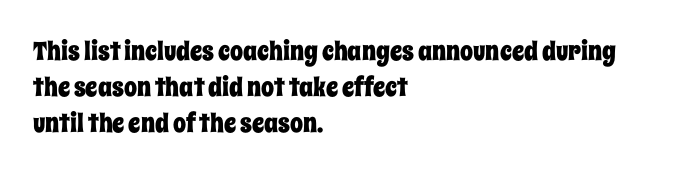
A typesetter would mark this as roman, not italic. Every row of glyphs begins at an identical x-position on the left. Descenders are the only things crossing below the line. Horizontal bands of white between lines are of average thickness.
